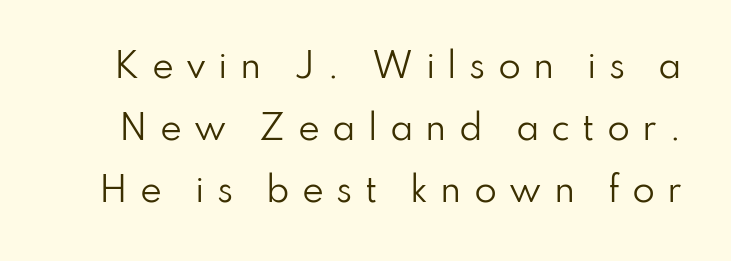
Tracking value appears strongly positive — letters spread wide. Character widths vary here, with narrow letters taking less room than wide ones. This sample uses an upright cut, with every glyph sitting square on the baseline. The face used here is a sans, in the tradition of grotesques and geometrics. Underline: absent. No extra ink here — the face is not bold.
